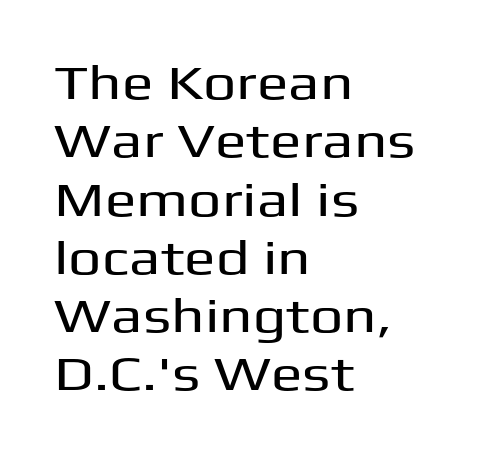
Horizontally, the lines are justified to the leading edge only. Italic: no, the glyphs are upright roman. The face used here is proportionally spaced, like ordinary book or web type. The tracking reads as untouched default to a designer's eye.
